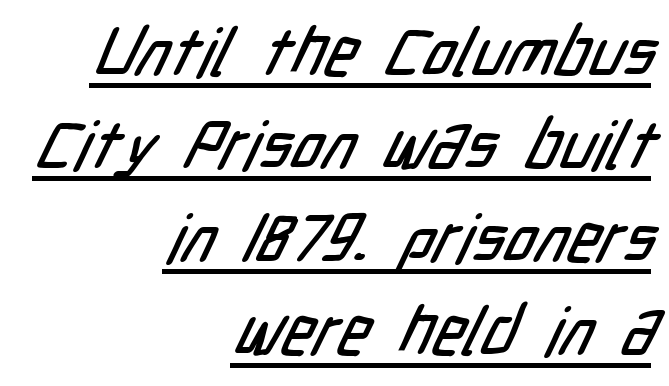
Nothing sits at the stroke ends, so this counts as sans-serif. A typesetter would call this zero additional tracking. A rule runs beneath these lines of type. Think of a printed novel: that variable character pitch is what you see here. Does the copy run flush right? Yes — the right margin is perfectly even. Honestly, the row spacing looks completely unremarkable.
